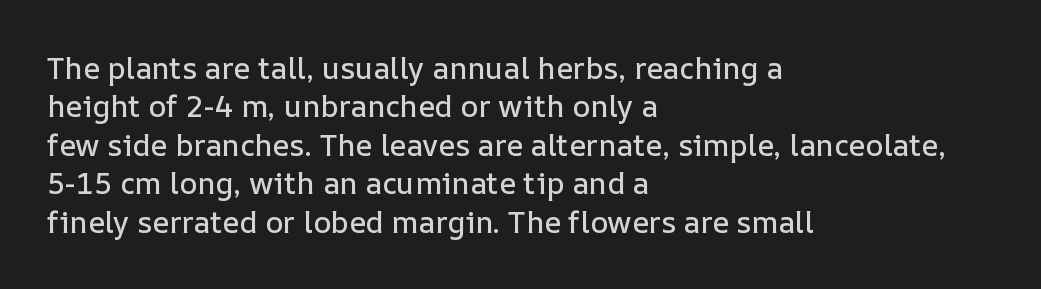
{"italic": "no", "width": "normal", "stroke_contrast": "low", "x_height": "medium", "monospaced": "no", "underline": "no", "align": "left", "line_spacing": "normal", "line_spacing_ratio": 1.28, "letter_spacing": "normal", "letter_spacing_em": 0.0, "glyph_px": 30}
